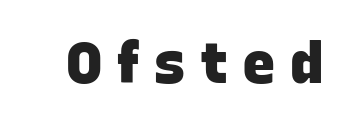
These lines are rendered in a variable-pitch font. A bare baseline throughout the passage. The gaps between neighbouring characters are conspicuously large. This rendering employs a face without finishing strokes, i.e., a sans-serif. Strokes here are thick enough to call this a true bold.
